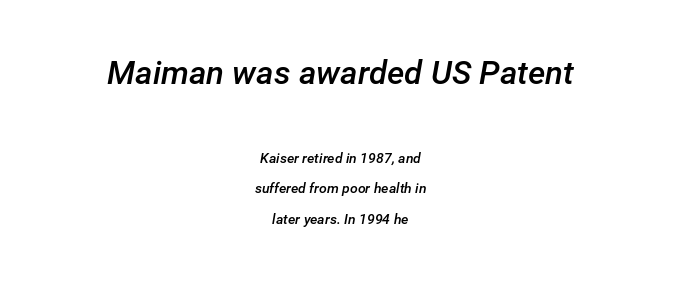
The image shows 33 px semibold type, italic (leaning right); set centered, loose line spacing (2.15x), normal letter spacing, not underlined; the first (top) block is 2.36x larger; low stroke contrast and a medium x-height.
